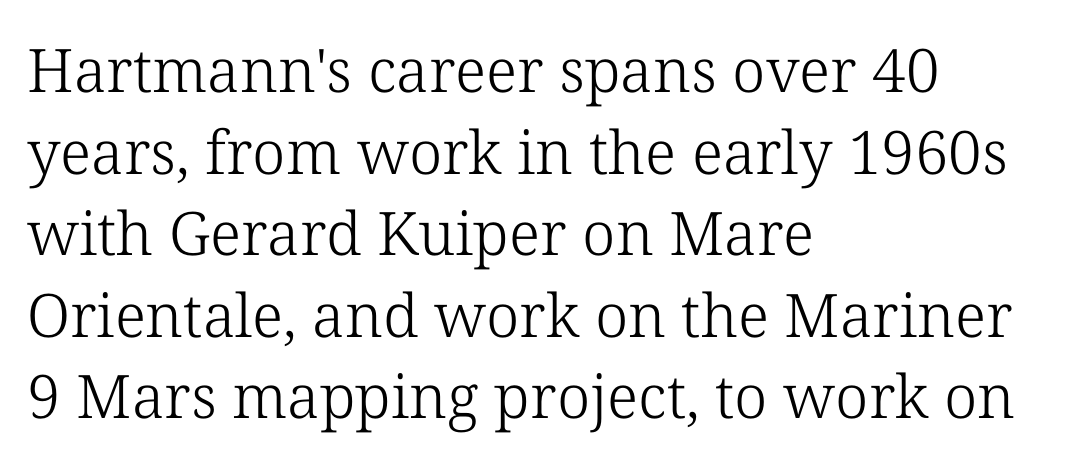
The image shows 60 px light serif type, upright; set left-aligned, normal line spacing (1.36x), normal letter spacing, not underlined; low stroke contrast and a medium x-height.
